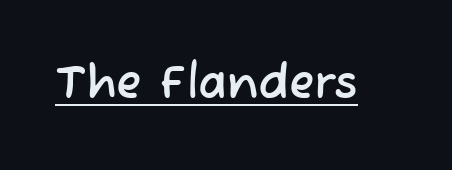
The image shows 47 px sans-serif type; set normal letter spacing, underlined; low stroke contrast and a medium x-height.
